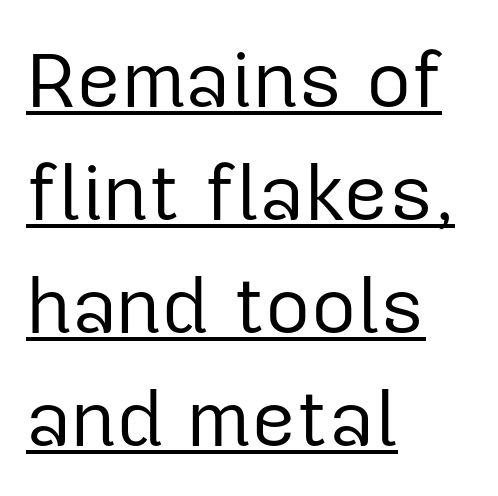
Q: Is the text bold? A: No.
Q: Is the text italic (slanted)? A: No, it is upright.
Q: Is the typeface a serif or a sans-serif typeface? A: Sans-serif.
Q: Is the text underlined? A: Yes.
Q: How is the paragraph aligned? A: Left-aligned.
Q: Is the spacing between letters normal or unusually wide? A: Normal.
Q: Is the spacing between lines tight, normal or loose? A: Normal.
Q: Width (condensed, normal, or wide)? A: Normal.
Q: Stroke contrast? A: Low.
Q: x-height? A: Medium.
Q: Monospaced? A: No.
